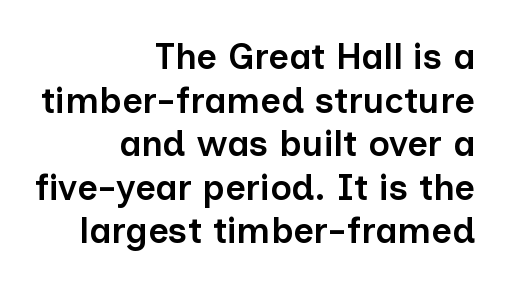
The image shows 36 px semibold sans-serif type, upright; set right-aligned, line spacing 1.21x, normal letter spacing, not underlined; low stroke contrast and a medium x-height.
